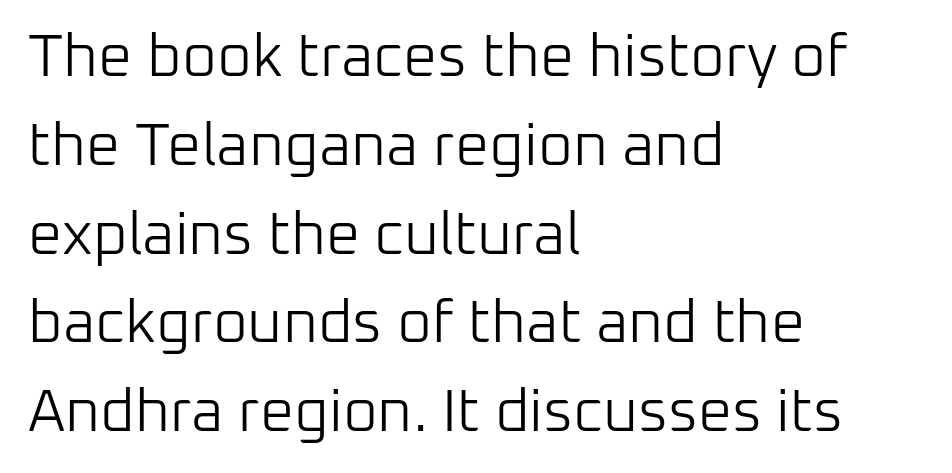
Q: Is the text bold? A: No.
Q: Is the text italic (slanted)? A: No, it is upright.
Q: Is the typeface a serif or a sans-serif typeface? A: Sans-serif.
Q: Is the text underlined? A: No.
Q: How is the paragraph aligned? A: Left-aligned.
Q: Is the spacing between letters normal or unusually wide? A: Normal.
Q: Is the spacing between lines tight, normal or loose? A: Normal.
Q: Width (condensed, normal, or wide)? A: Normal.
Q: Stroke contrast? A: Low.
Q: x-height? A: Medium.
Q: Monospaced? A: No.
